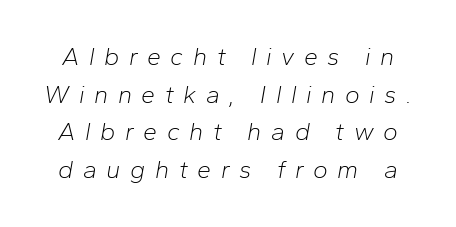
The image shows 25 px text type, italic (leaning right); set normal line spacing (1.51x), unusually wide letter spacing (+0.38 em), not underlined.
